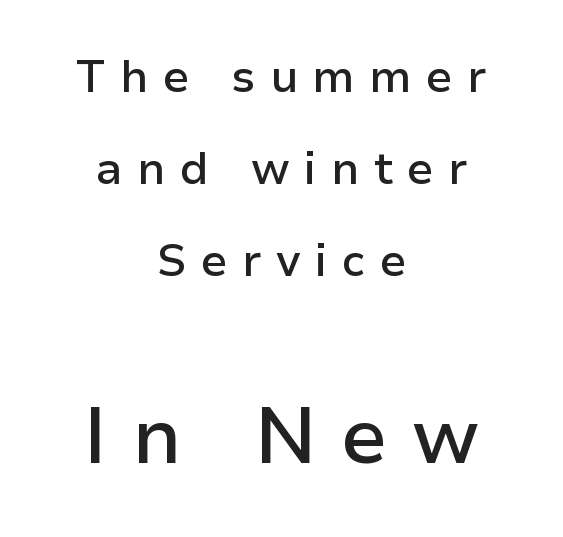
{"serif": "no", "italic": "no", "bold": "semi", "weight": "semibold", "width": "normal", "stroke_contrast": "low", "x_height": "medium", "monospaced": "no", "underline": "no", "align": "center", "line_spacing": "loose", "line_spacing_ratio": 2.04, "letter_spacing": "wide", "letter_spacing_em": 0.32, "larger_block": "second", "size_ratio": 1.73, "glyph_px": 78}
